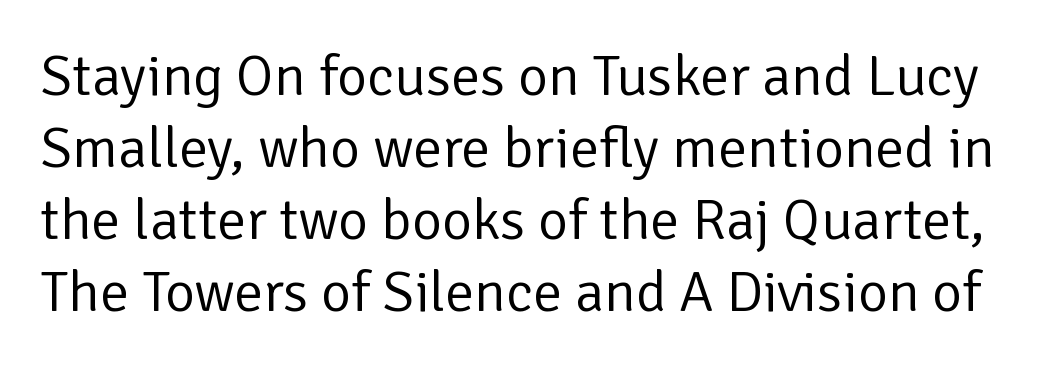
Q: Is the text bold? A: No.
Q: Is the text italic (slanted)? A: No, it is upright.
Q: Is the typeface a serif or a sans-serif typeface? A: Sans-serif.
Q: Is the text underlined? A: No.
Q: Is the spacing between letters normal or unusually wide? A: Normal.
Q: Width (condensed, normal, or wide)? A: Normal.
Q: Stroke contrast? A: Low.
Q: x-height? A: Medium.
Q: Monospaced? A: No.
